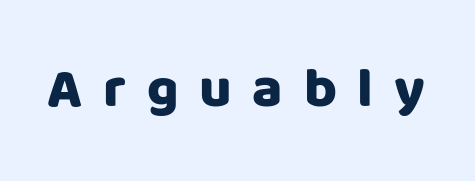
{"serif": "no", "italic": "no", "width": "normal", "stroke_contrast": "low", "x_height": "large", "monospaced": "no", "underline": "no", "letter_spacing": "wide", "letter_spacing_em": 0.37, "glyph_px": 56}
